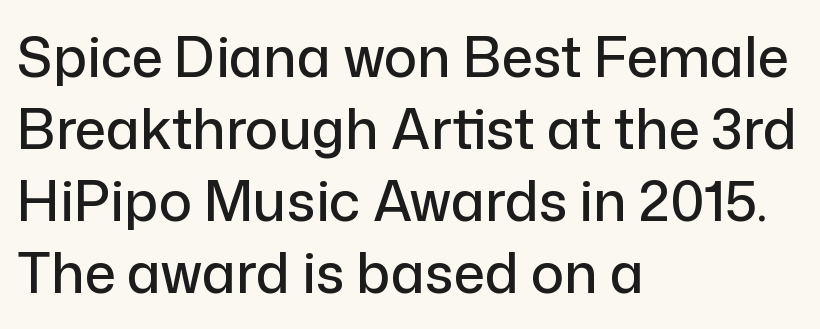
Line beginnings align vertically; line endings do not. You can tell it's not italic because the verticals are truly vertical. This sample keeps an unexceptional amount of space between lines. The rendering uses natural spacing where letterforms have individual widths. Descender tails drop into unmarked territory. The characters display no serif detailing; their extremities are plain.
